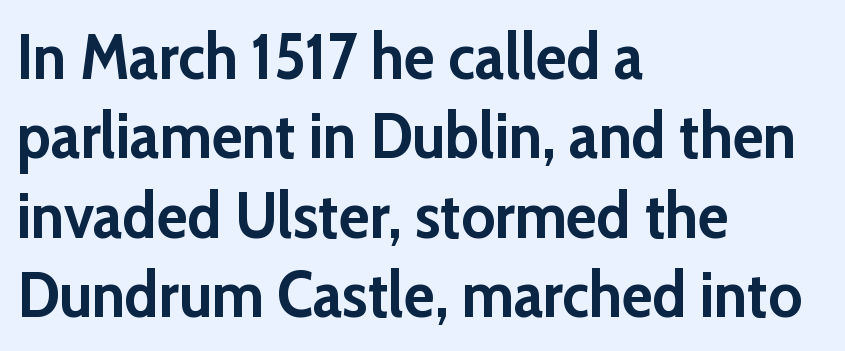
Q: Is the text bold? A: Yes.
Q: Is the text italic (slanted)? A: No, it is upright.
Q: Is the typeface a serif or a sans-serif typeface? A: Sans-serif.
Q: Is the text underlined? A: No.
Q: How is the paragraph aligned? A: Left-aligned.
Q: Is the spacing between letters normal or unusually wide? A: Normal.
Q: Width (condensed, normal, or wide)? A: Normal.
Q: Stroke contrast? A: Low.
Q: x-height? A: Medium.
Q: Monospaced? A: No.
